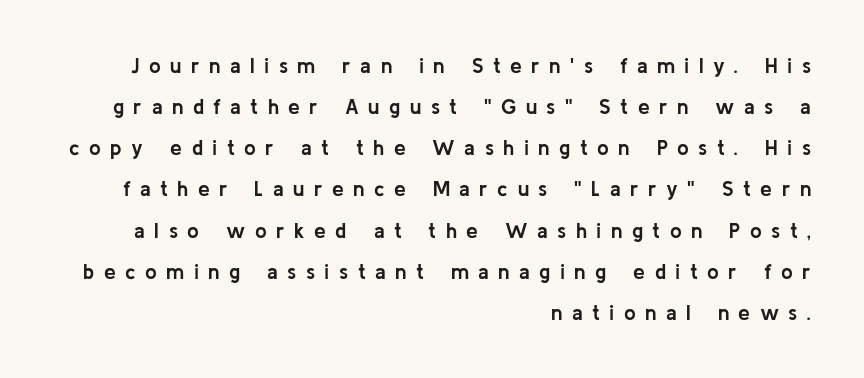
Q: Is the text bold? A: Yes.
Q: Is the text italic (slanted)? A: No, it is upright.
Q: Is the text underlined? A: No.
Q: How is the paragraph aligned? A: Right-aligned.
Q: Is the spacing between letters normal or unusually wide? A: Unusually wide.
Q: Is the spacing between lines tight, normal or loose? A: Loose.
